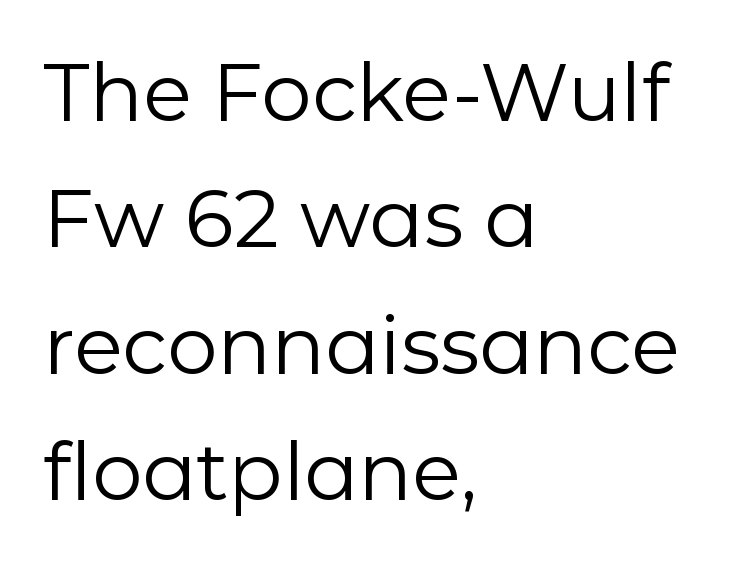
Q: Is the text bold? A: No.
Q: Is the text italic (slanted)? A: No, it is upright.
Q: Is the typeface a serif or a sans-serif typeface? A: Sans-serif.
Q: Is the text underlined? A: No.
Q: How is the paragraph aligned? A: Left-aligned.
Q: Is the spacing between letters normal or unusually wide? A: Normal.
Q: Is the spacing between lines tight, normal or loose? A: Normal.
Q: Width (condensed, normal, or wide)? A: Normal.
Q: Stroke contrast? A: Low.
Q: x-height? A: Medium.
Q: Monospaced? A: No.
